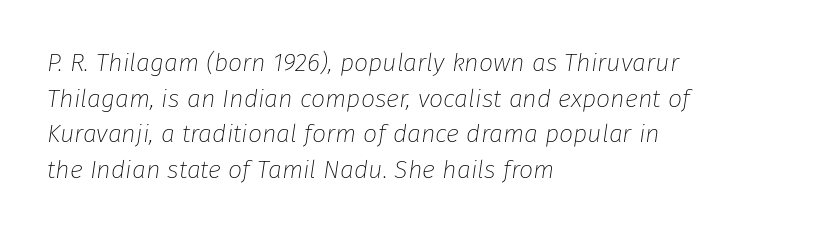
Q: Is the text bold? A: No.
Q: Is the text italic (slanted)? A: Yes, it leans right by about 8 degrees.
Q: Is the text underlined? A: No.
Q: How is the paragraph aligned? A: Left-aligned.
Q: Is the spacing between letters normal or unusually wide? A: Normal.
Q: Is the spacing between lines tight, normal or loose? A: Normal.
